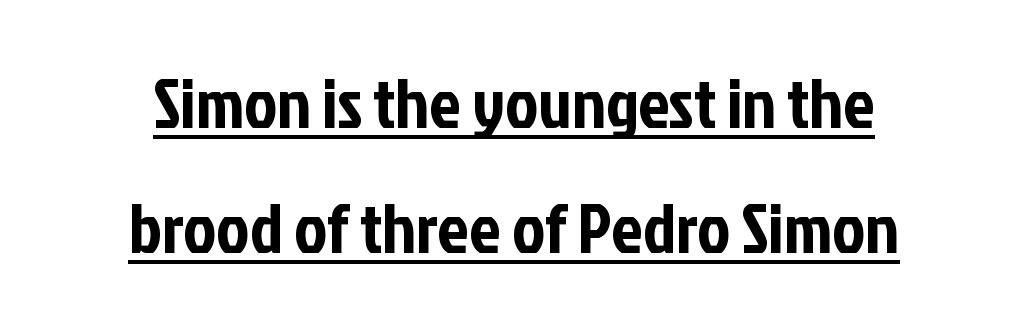
{"serif": "no", "italic": "no", "width": "condensed", "stroke_contrast": "low", "x_height": "medium", "monospaced": "no", "underline": "yes", "align": "center", "line_spacing_ratio": 1.79, "letter_spacing": "normal", "letter_spacing_em": 0.0, "glyph_px": 70}
